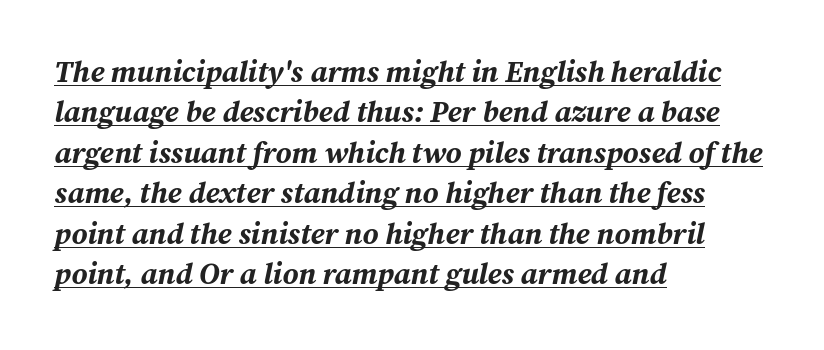
Q: Is the text bold? A: Yes.
Q: Is the text italic (slanted)? A: Yes, it leans right by about 12 degrees.
Q: Is the text underlined? A: Yes.
Q: How is the paragraph aligned? A: Left-aligned.
Q: Is the spacing between letters normal or unusually wide? A: Normal.
Q: Is the spacing between lines tight, normal or loose? A: Normal.
Q: Width (condensed, normal, or wide)? A: Normal.
Q: Stroke contrast? A: Medium.
Q: x-height? A: Medium.
Q: Monospaced? A: No.
